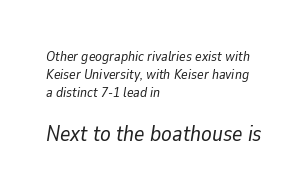
{"italic": "yes", "lean": "right", "slant_degrees": 9, "bold": "no", "underline": "no", "align": "left", "line_spacing": "normal", "line_spacing_ratio": 1.3, "letter_spacing": "normal", "letter_spacing_em": 0.0, "larger_block": "second", "size_ratio": 1.57, "glyph_px": 22}
